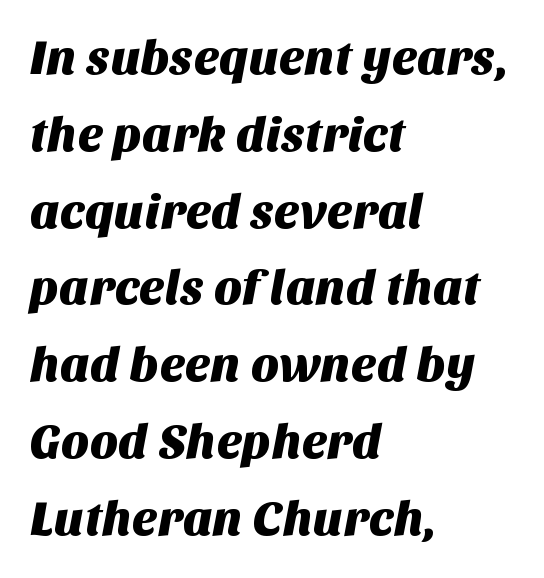
Q: Is the typeface a serif or a sans-serif typeface? A: Sans-serif.
Q: Is the text underlined? A: No.
Q: How is the paragraph aligned? A: Left-aligned.
Q: Is the spacing between letters normal or unusually wide? A: Normal.
Q: Is the spacing between lines tight, normal or loose? A: Normal.
Q: Width (condensed, normal, or wide)? A: Normal.
Q: Stroke contrast? A: Medium.
Q: x-height? A: Large.
Q: Monospaced? A: No.
